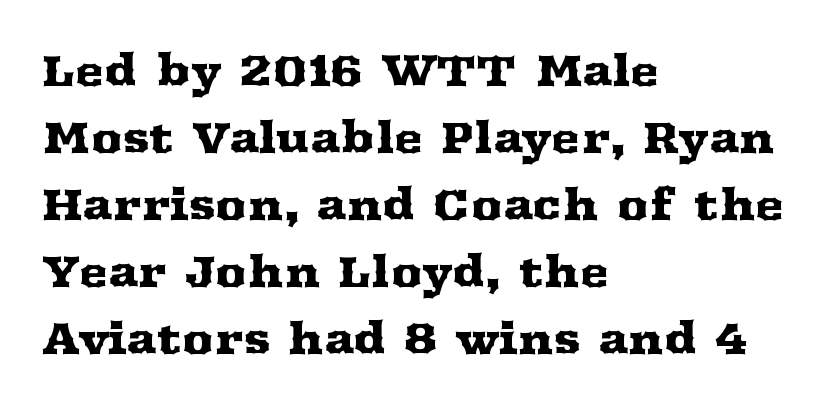
The image shows 44 px wide serif type, upright; set left-aligned, normal line spacing (1.52x), normal letter spacing, not underlined; medium stroke contrast and a medium x-height.
